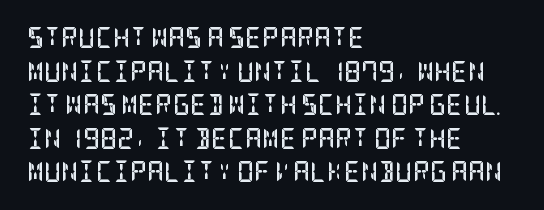
Q: Is the text bold? A: Yes.
Q: Is the text italic (slanted)? A: No, it is upright.
Q: Is the text underlined? A: No.
Q: How is the paragraph aligned? A: Left-aligned.
Q: Is the spacing between letters normal or unusually wide? A: Normal.
Q: Is the spacing between lines tight, normal or loose? A: Normal.
